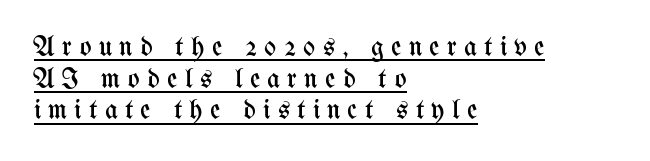
The image shows 28 px regular-weight, condensed type, upright; set left-aligned, tight line spacing (1.13x), unusually wide letter spacing (+0.26 em), underlined; medium stroke contrast and a medium x-height.
